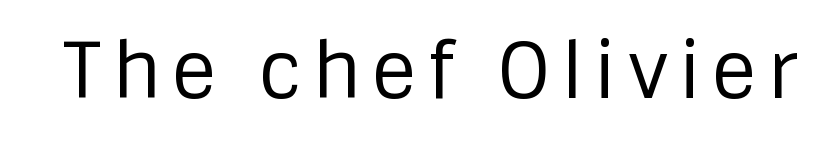
Check the space under the baseline: it is left empty. No feet cap the strokes, marking this as sans-serif type. Bold? No — there's no thickening of the strokes. Here the designer chose a conventional face with non-uniform glyph widths. Style check: upright.
